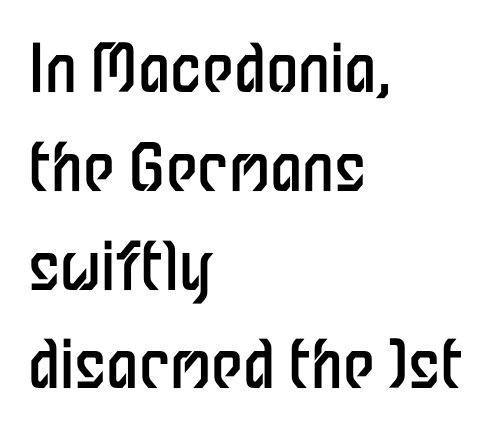
Q: Is the text bold? A: No.
Q: Is the text italic (slanted)? A: No, it is upright.
Q: Is the typeface a serif or a sans-serif typeface? A: Sans-serif.
Q: Is the text underlined? A: No.
Q: How is the paragraph aligned? A: Left-aligned.
Q: Is the spacing between letters normal or unusually wide? A: Normal.
Q: Is the spacing between lines tight, normal or loose? A: Normal.
Q: Width (condensed, normal, or wide)? A: Condensed.
Q: Stroke contrast? A: Low.
Q: x-height? A: Medium.
Q: Monospaced? A: No.
